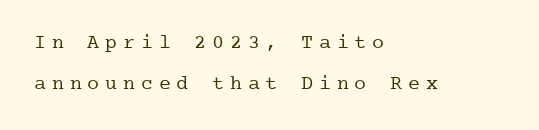
The letterforms stand isolated, each surrounded by extra space. Notice the wide empty band between every row — that's loose leading. Anything drawn beneath the words? Only blank space. Stroke thickness stays within the range of a standard reading face or lighter. Reading down the block, your eye returns to a fixed left position each line. The lettering stays uniformly vertical, giving the passage a roman look.
